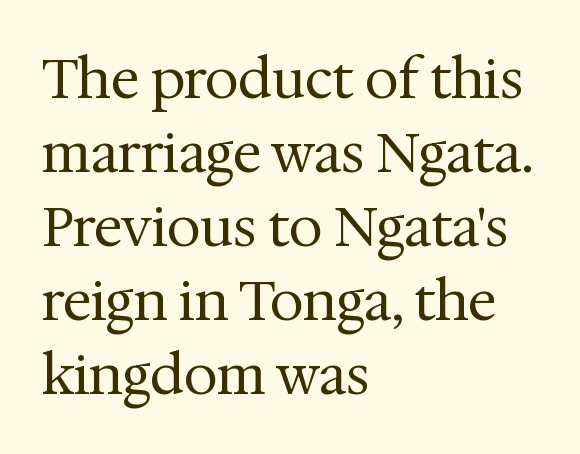
{"serif": "yes", "italic": "no", "bold": "no", "weight": "regular", "width": "normal", "stroke_contrast": "medium", "x_height": "medium", "monospaced": "no", "underline": "no", "align": "left", "line_spacing": "normal", "line_spacing_ratio": 1.37, "letter_spacing": "normal", "letter_spacing_em": 0.0, "glyph_px": 54}
